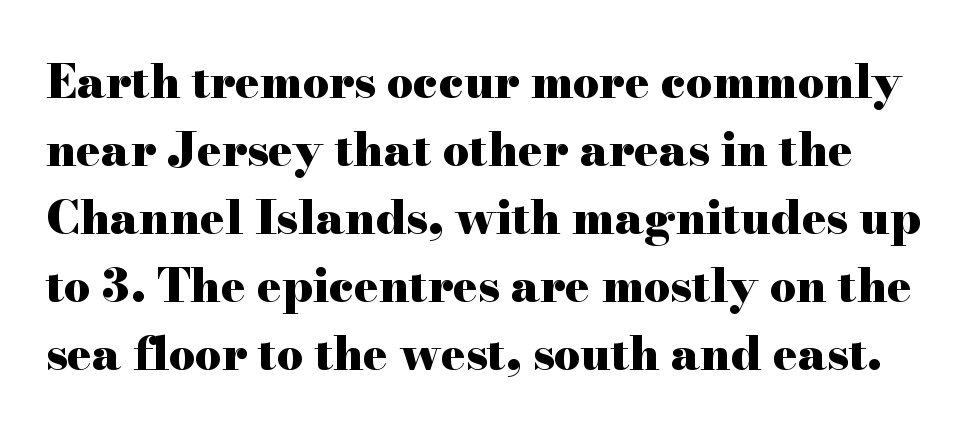
The image shows 46 px heavy, wide serif type, upright; set normal line spacing (1.48x), normal letter spacing, not underlined; high stroke contrast and a small x-height.
